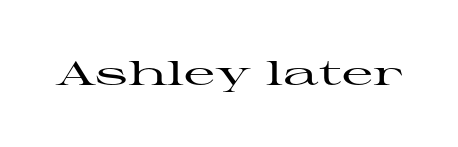
{"serif": "yes", "italic": "no", "width": "wide", "stroke_contrast": "high", "x_height": "medium", "monospaced": "no", "underline": "no", "letter_spacing": "normal", "letter_spacing_em": 0.0, "glyph_px": 34}
